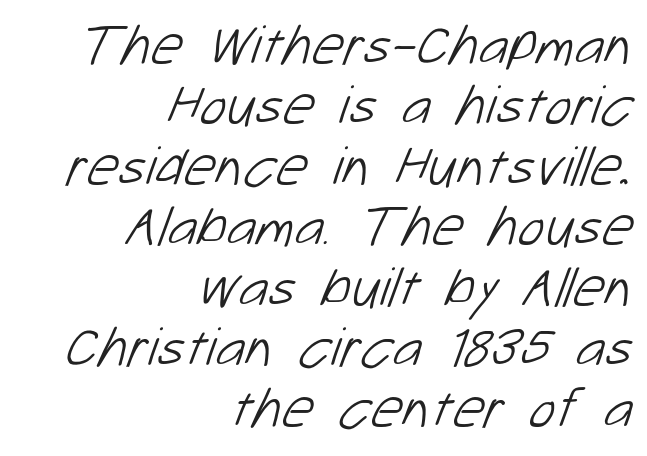
{"serif": "no", "bold": "no", "weight": "light", "width": "normal", "stroke_contrast": "low", "x_height": "medium", "monospaced": "no", "underline": "no", "align": "right", "line_spacing": "tight", "line_spacing_ratio": 1.08, "letter_spacing": "normal", "letter_spacing_em": 0.0, "glyph_px": 56}
